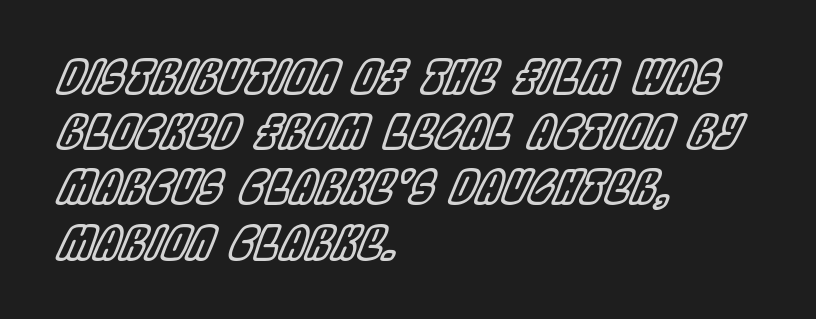
Horizontally, the lines are justified to the leading edge only. Character widths vary here, with narrow letters taking less room than wide ones. Letter spacing: default. Looking at the ascenders, they clearly lean. The string is rendered with underlining switched off.
